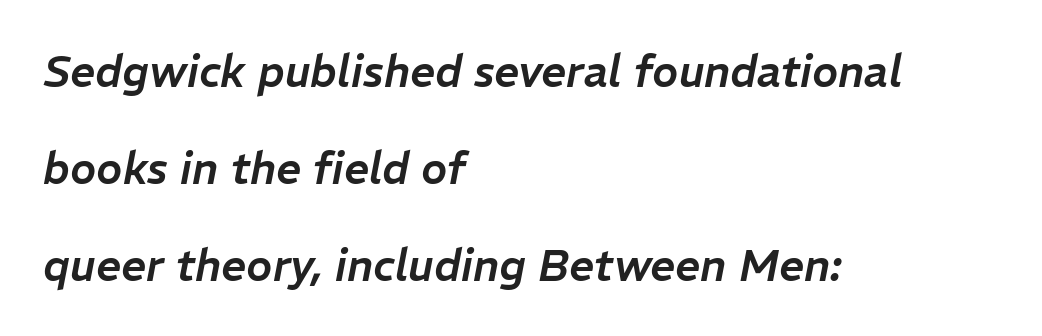
Q: Is the text italic (slanted)? A: Yes, it leans right by about 11 degrees.
Q: Is the text underlined? A: No.
Q: How is the paragraph aligned? A: Left-aligned.
Q: Is the spacing between letters normal or unusually wide? A: Normal.
Q: Is the spacing between lines tight, normal or loose? A: Loose.
Q: Width (condensed, normal, or wide)? A: Normal.
Q: Stroke contrast? A: Low.
Q: x-height? A: Medium.
Q: Monospaced? A: No.
